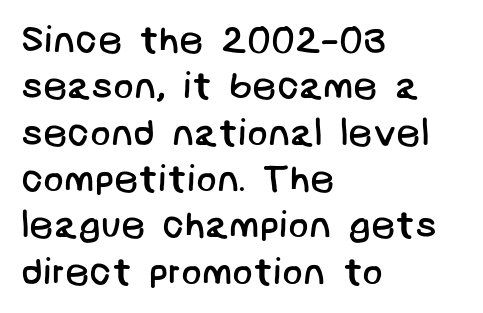
{"serif": "no", "bold": "no", "weight": "regular", "width": "normal", "stroke_contrast": "low", "x_height": "large", "underline": "no", "align": "left", "line_spacing_ratio": 1.22, "letter_spacing": "normal", "letter_spacing_em": 0.0, "glyph_px": 38}
